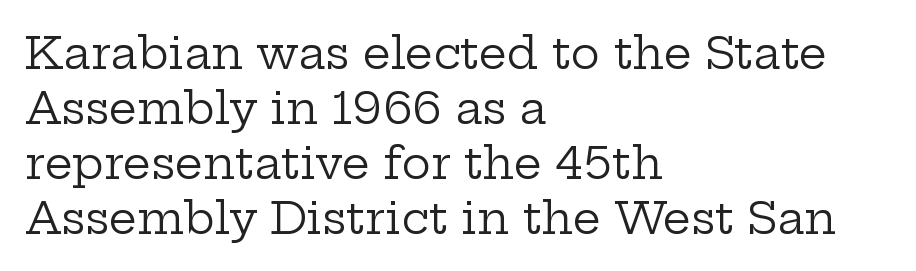
The image shows 44 px regular-weight, wide serif type, upright; set left-aligned, normal line spacing (1.25x), normal letter spacing, not underlined; low stroke contrast and a medium x-height.
